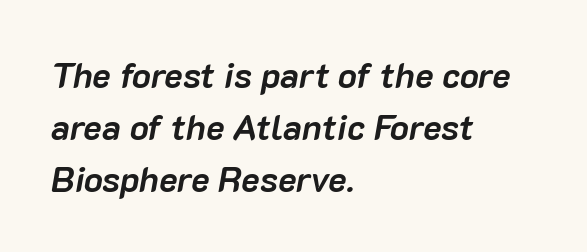
Q: Is the text bold? A: Yes.
Q: Is the text italic (slanted)? A: Yes, it leans right by about 10 degrees.
Q: Is the text underlined? A: No.
Q: How is the paragraph aligned? A: Left-aligned.
Q: Is the spacing between letters normal or unusually wide? A: Normal.
Q: Is the spacing between lines tight, normal or loose? A: Normal.
Q: Width (condensed, normal, or wide)? A: Normal.
Q: Stroke contrast? A: Low.
Q: x-height? A: Medium.
Q: Monospaced? A: No.
